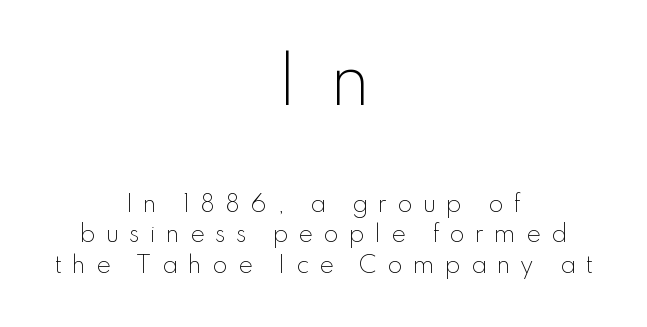
{"serif": "no", "italic": "no", "bold": "no", "weight": "light", "width": "normal", "stroke_contrast": "low", "x_height": "small", "monospaced": "no", "underline": "no", "align": "center", "line_spacing": "normal", "line_spacing_ratio": 1.39, "letter_spacing": "wide", "letter_spacing_em": 0.46, "larger_block": "first", "size_ratio": 3.0, "glyph_px": 66}
